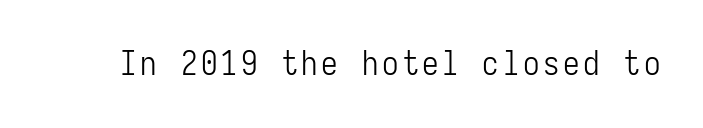
The image shows 33 px light, condensed sans-serif type, upright, monospaced; set not underlined; low stroke contrast and a medium x-height.
